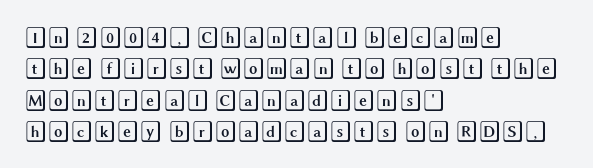
Unmarked baselines from the first word to the last. Every character sits straight up, as roman type does. The lines in this sample share a left origin and differ only in where they stop. Summary of vertical rhythm: regular, with standard interline spacing. Inter-character spacing is left at the font's built-in metrics.
